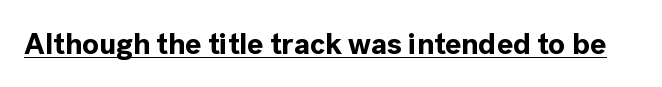
Q: Is the text bold? A: Yes.
Q: Is the text italic (slanted)? A: No, it is upright.
Q: Is the typeface a serif or a sans-serif typeface? A: Sans-serif.
Q: Is the text underlined? A: Yes.
Q: Is the spacing between letters normal or unusually wide? A: Normal.
Q: Width (condensed, normal, or wide)? A: Normal.
Q: x-height? A: Medium.
Q: Monospaced? A: No.
